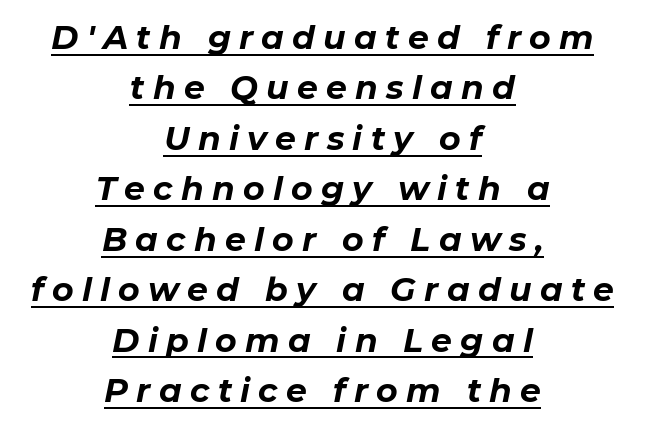
Q: Is the text bold? A: Yes.
Q: Is the text italic (slanted)? A: Yes, it leans right by about 11 degrees.
Q: Is the text underlined? A: Yes.
Q: How is the paragraph aligned? A: Centered.
Q: Is the spacing between letters normal or unusually wide? A: Unusually wide.
Q: Is the spacing between lines tight, normal or loose? A: Normal.
Q: Width (condensed, normal, or wide)? A: Normal.
Q: Stroke contrast? A: Low.
Q: x-height? A: Medium.
Q: Monospaced? A: No.
